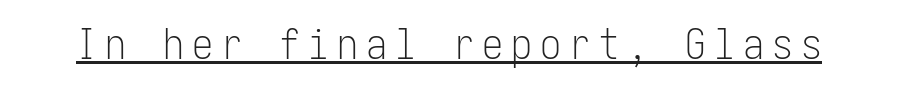
Q: Is the text bold? A: No.
Q: Is the text italic (slanted)? A: No, it is upright.
Q: Is the typeface a serif or a sans-serif typeface? A: Sans-serif.
Q: Is the text underlined? A: Yes.
Q: Width (condensed, normal, or wide)? A: Condensed.
Q: Stroke contrast? A: Low.
Q: x-height? A: Medium.
